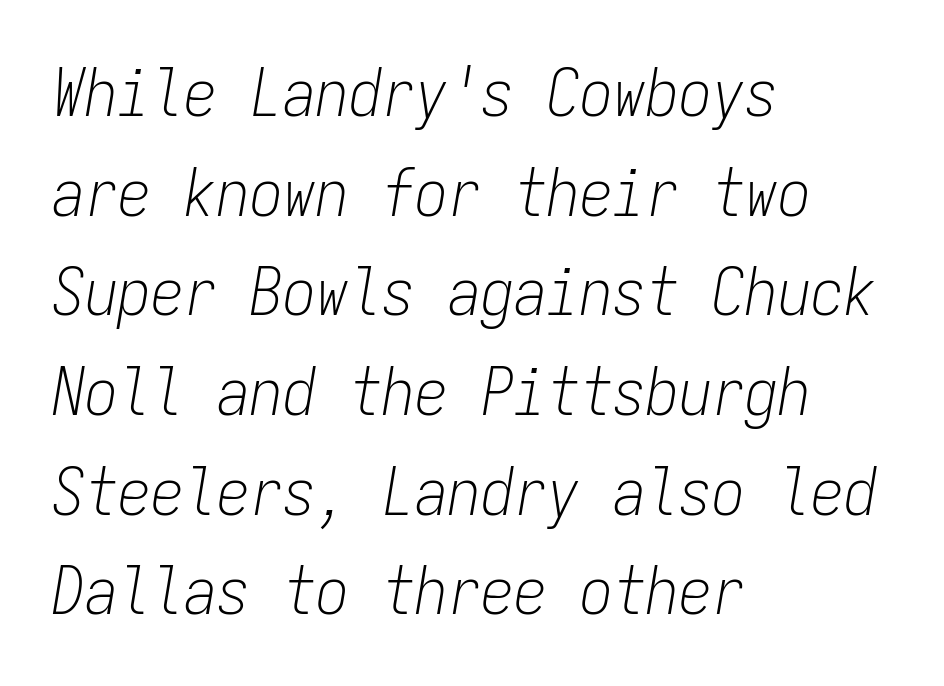
{"italic": "yes", "lean": "right", "slant_degrees": 9, "bold": "no", "weight": "light", "width": "condensed", "stroke_contrast": "low", "x_height": "medium", "monospaced": "yes", "underline": "no", "align": "left", "line_spacing": "normal", "line_spacing_ratio": 1.51, "letter_spacing": "normal", "letter_spacing_em": 0.0, "glyph_px": 66}
